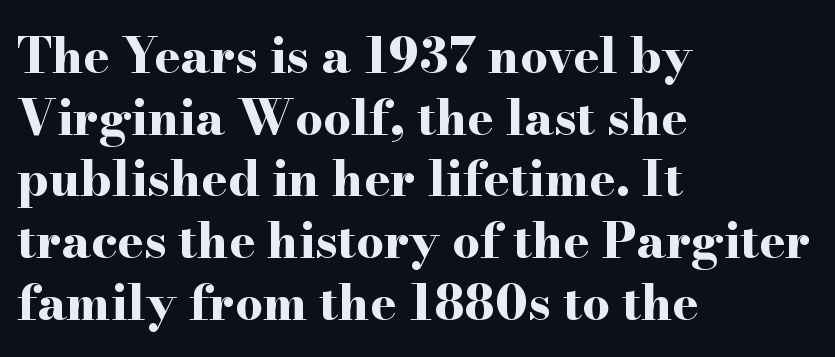
{"serif": "yes", "italic": "no", "bold": "yes", "weight": "bold", "width": "wide", "stroke_contrast": "high", "x_height": "small", "monospaced": "no", "underline": "no", "align": "left", "line_spacing": "normal", "line_spacing_ratio": 1.26, "letter_spacing": "normal", "letter_spacing_em": 0.0, "glyph_px": 49}
